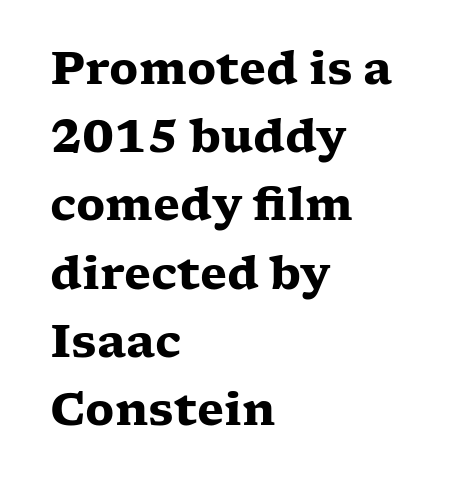
{"serif": "yes", "italic": "no", "bold": "yes", "weight": "heavy", "width": "wide", "stroke_contrast": "low", "x_height": "medium", "monospaced": "no", "underline": "no", "align": "left", "line_spacing": "normal", "line_spacing_ratio": 1.55, "letter_spacing": "normal", "letter_spacing_em": 0.0, "glyph_px": 44}
